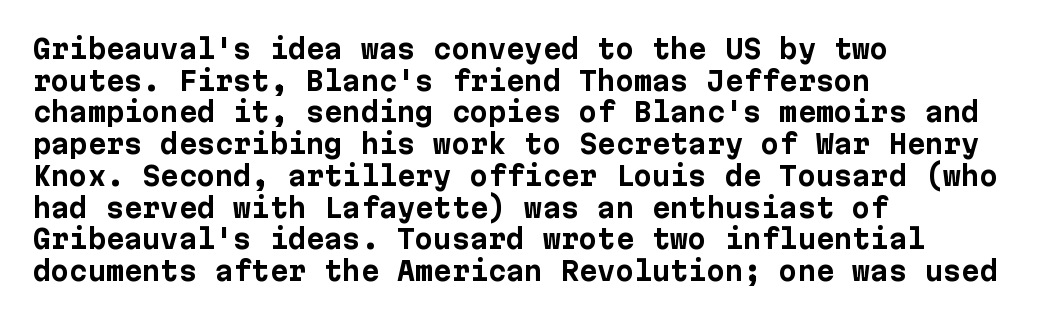
I'd describe the lettering as bold — thick and assertive. Words appear dense and cohesive because spacing is normal. Reading down the block, your eye returns to a fixed left position each line. The lettering holds an erect, upright posture throughout. Descender tails drop into unmarked territory.
